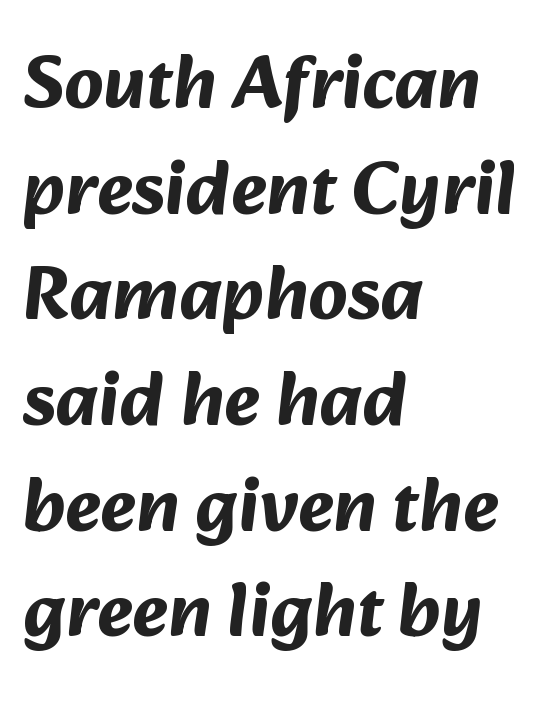
Q: Is the text bold? A: Yes.
Q: Is the typeface a serif or a sans-serif typeface? A: Sans-serif.
Q: Is the text underlined? A: No.
Q: How is the paragraph aligned? A: Left-aligned.
Q: Is the spacing between letters normal or unusually wide? A: Normal.
Q: Is the spacing between lines tight, normal or loose? A: Normal.
Q: Width (condensed, normal, or wide)? A: Normal.
Q: Stroke contrast? A: Medium.
Q: x-height? A: Medium.
Q: Monospaced? A: No.
